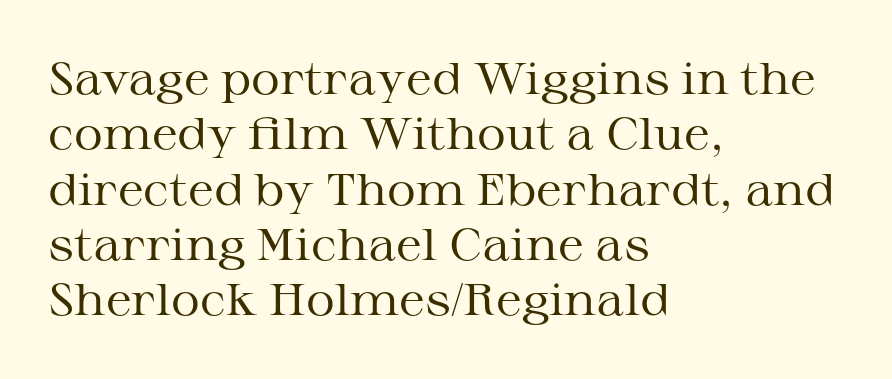
The image shows 45 px regular-weight, wide serif type, upright; set left-aligned, line spacing 1.23x, normal letter spacing, not underlined; medium stroke contrast and a medium x-height.
